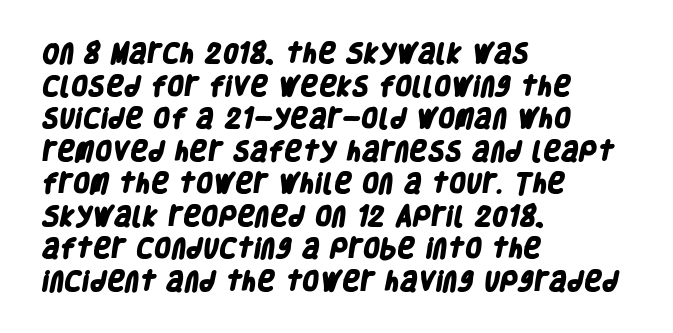
The image shows 22 px bold type; set left-aligned, normal line spacing (1.48x), normal letter spacing, not underlined.
